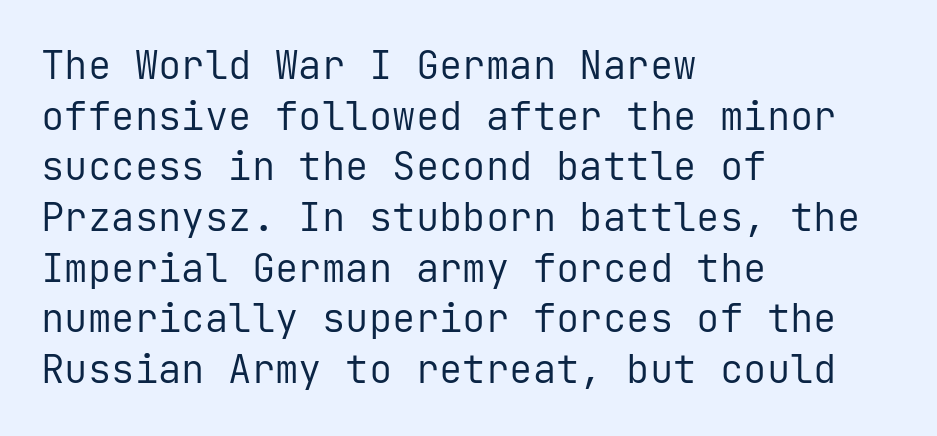
{"serif": "no", "italic": "no", "bold": "no", "weight": "regular", "width": "normal", "stroke_contrast": "low", "x_height": "medium", "monospaced": "yes", "underline": "no", "align": "left", "line_spacing": "normal", "line_spacing_ratio": 1.3, "letter_spacing": "normal", "letter_spacing_em": 0.0, "glyph_px": 39}
